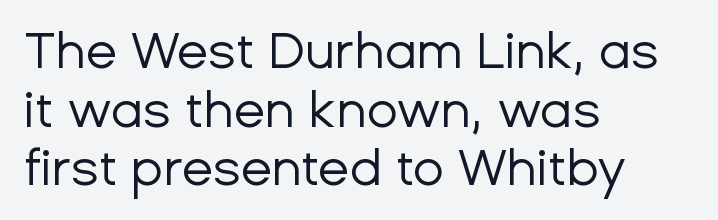
The weight tops out at a normal text grade. Decoration check: the copy has no underline. Does the copy run flush right? No — it runs flush left. Unlike italic type, these characters show no tilt at all.
